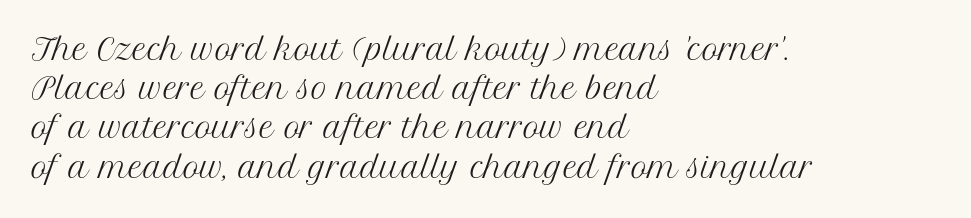
Q: Is the text bold? A: No.
Q: Is the text italic (slanted)? A: Yes.
Q: Is the text underlined? A: No.
Q: How is the paragraph aligned? A: Left-aligned.
Q: Is the spacing between letters normal or unusually wide? A: Normal.
Q: Is the spacing between lines tight, normal or loose? A: Normal.
Q: Width (condensed, normal, or wide)? A: Normal.
Q: Stroke contrast? A: Medium.
Q: x-height? A: Medium.
Q: Monospaced? A: No.
